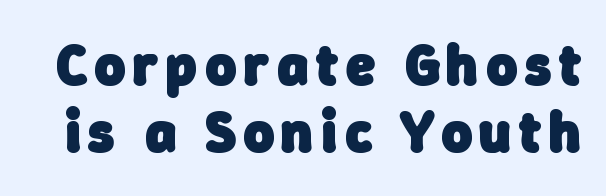
{"serif": "no", "bold": "yes", "weight": "heavy", "width": "normal", "stroke_contrast": "low", "x_height": "medium", "monospaced": "no", "underline": "no", "line_spacing": "tight", "line_spacing_ratio": 1.13, "glyph_px": 59}
